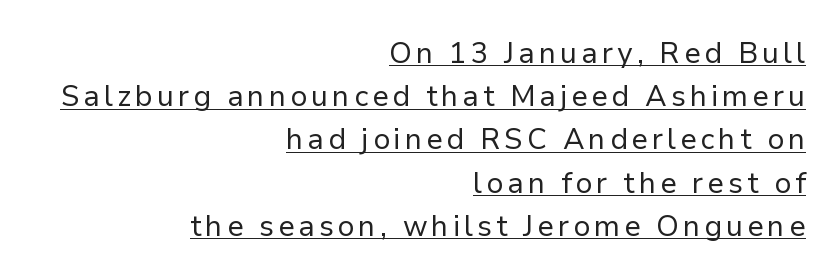
The image shows 29 px regular-weight sans-serif type, upright; set right-aligned, normal line spacing (1.49x), underlined; low stroke contrast and a medium x-height.
